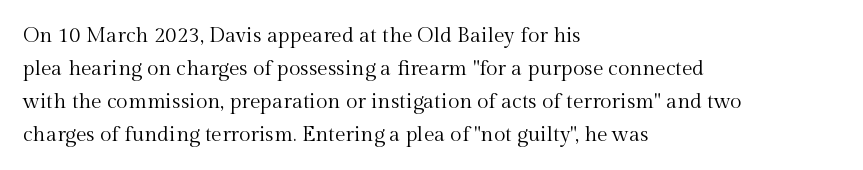
The image shows 21 px text type, upright; set left-aligned, normal line spacing (1.57x), normal letter spacing, not underlined.
